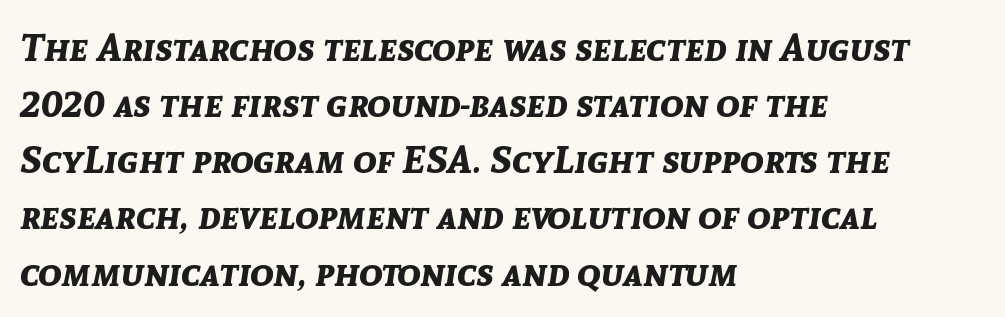
{"italic": "yes", "lean": "right", "slant_degrees": 8, "bold": "yes", "weight": "bold", "width": "normal", "stroke_contrast": "low", "x_height": "medium", "monospaced": "no", "underline": "no", "align": "left", "line_spacing": "normal", "line_spacing_ratio": 1.44, "letter_spacing": "normal", "letter_spacing_em": 0.0, "glyph_px": 39}
